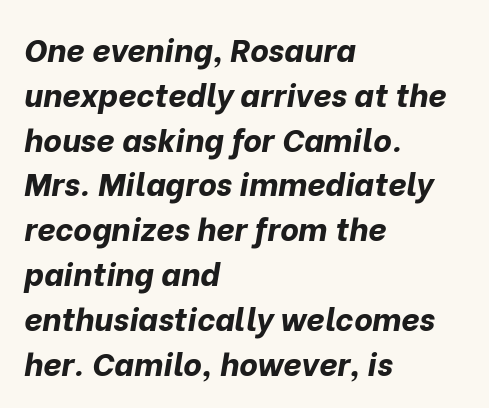
Q: Is the text bold? A: Yes.
Q: Is the text italic (slanted)? A: Yes, it leans right by about 10 degrees.
Q: Is the text underlined? A: No.
Q: How is the paragraph aligned? A: Left-aligned.
Q: Is the spacing between letters normal or unusually wide? A: Normal.
Q: Is the spacing between lines tight, normal or loose? A: Normal.
Q: Width (condensed, normal, or wide)? A: Normal.
Q: Stroke contrast? A: Low.
Q: x-height? A: Medium.
Q: Monospaced? A: No.
